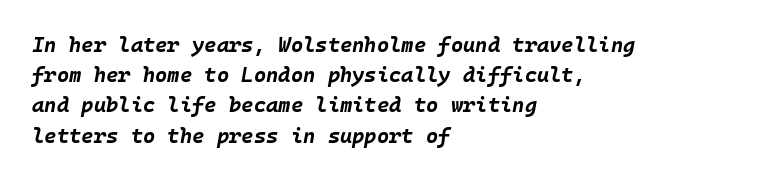
The image shows 21 px bold type, italic (leaning right); set left-aligned, normal line spacing (1.44x), normal letter spacing, not underlined.
